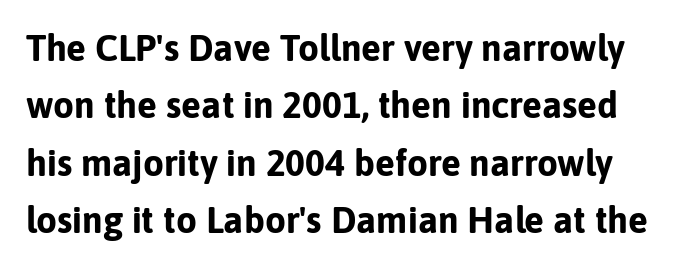
Looks like regular typesetting: each glyph gets only the width it needs. There is no visible air inserted between adjacent glyphs. A typesetter would label this face a sans. Every letter is thick-stroked: bold, no question. Descenders hang freely into open space. Vertically, the passage feels balanced, rows spaced as you'd expect.
